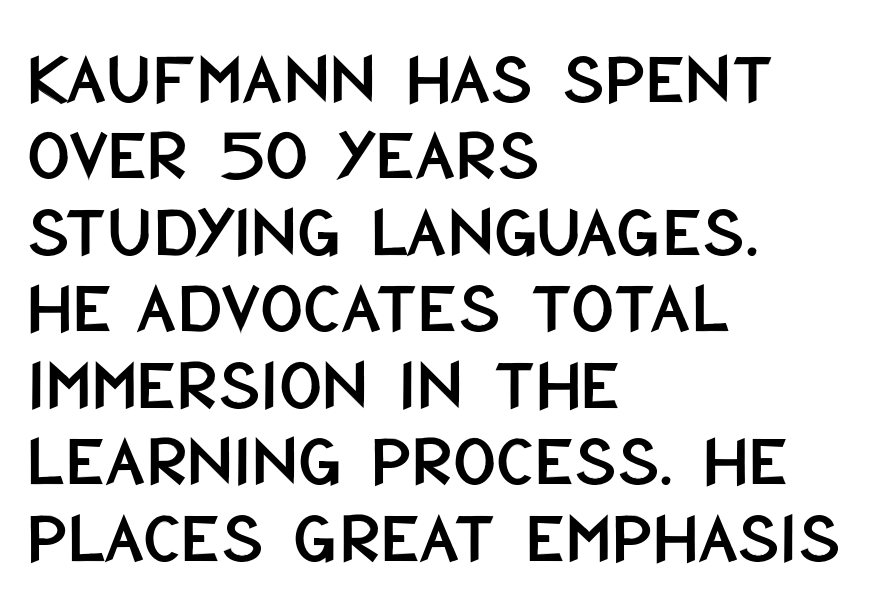
The rendering uses natural spacing where letterforms have individual widths. It's the straight-up-and-down kind of type. The tracking reads as untouched default to a designer's eye. Glance below the letters and you will spot only blank space. The block of text is dense from top to bottom, with scant space between rows. Nothing sits at the stroke ends, so this counts as sans-serif.
